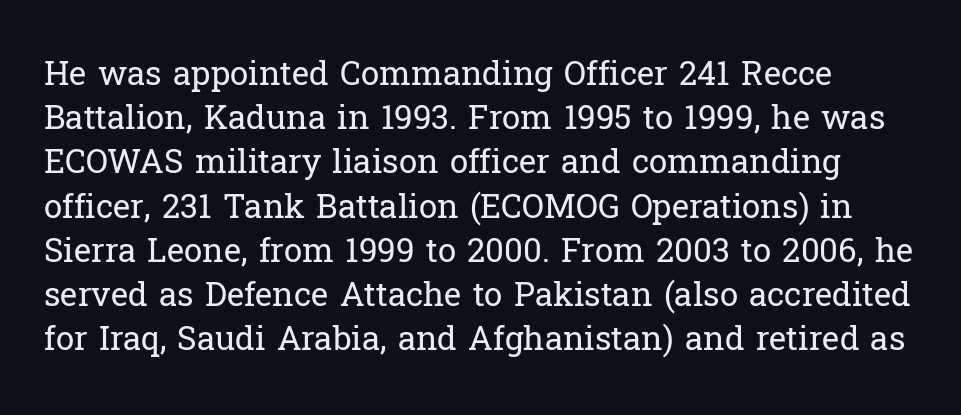
The image shows 33 px regular-weight serif type, upright; set normal line spacing (1.34x), normal letter spacing, not underlined; low stroke contrast and a medium x-height.
